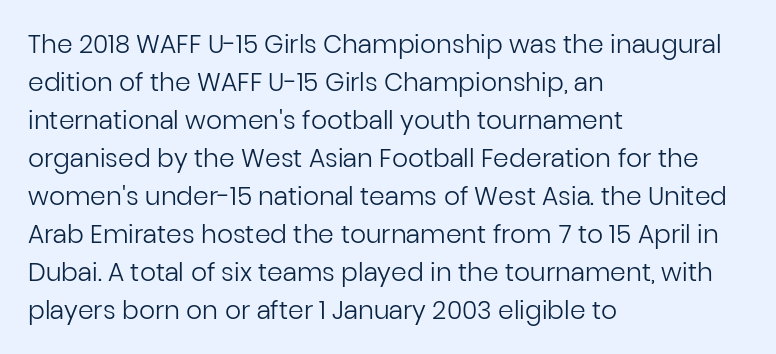
Q: Is the text bold? A: No.
Q: Is the text italic (slanted)? A: No, it is upright.
Q: Is the text underlined? A: No.
Q: How is the paragraph aligned? A: Left-aligned.
Q: Is the spacing between letters normal or unusually wide? A: Normal.
Q: Is the spacing between lines tight, normal or loose? A: Normal.
